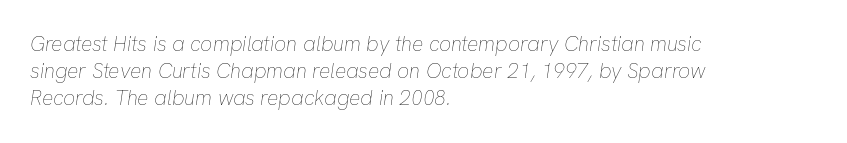
{"italic": "yes", "lean": "right", "slant_degrees": 8, "bold": "no", "underline": "no", "align": "left", "line_spacing": "normal", "line_spacing_ratio": 1.29, "letter_spacing": "normal", "letter_spacing_em": 0.0, "glyph_px": 21}
